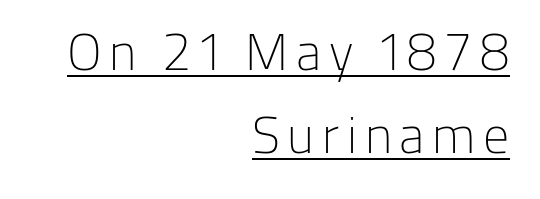
Q: Is the text bold? A: No.
Q: Is the text italic (slanted)? A: No, it is upright.
Q: Is the typeface a serif or a sans-serif typeface? A: Sans-serif.
Q: Is the text underlined? A: Yes.
Q: How is the paragraph aligned? A: Right-aligned.
Q: Is the spacing between lines tight, normal or loose? A: Normal.
Q: Width (condensed, normal, or wide)? A: Normal.
Q: Stroke contrast? A: Low.
Q: x-height? A: Medium.
Q: Monospaced? A: No.
